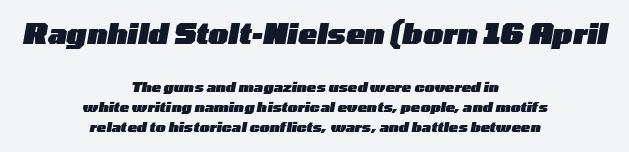
Each row of text sits above clean, open space. Type size steps down from the first block to the second. This sample has the flowing, uneven cadence of proportional lettering. The tracking reads as untouched default to a designer's eye. A centered setting, common on invitations and titles, is used for this passage. Each glyph is drawn with heavy, bold strokes.
